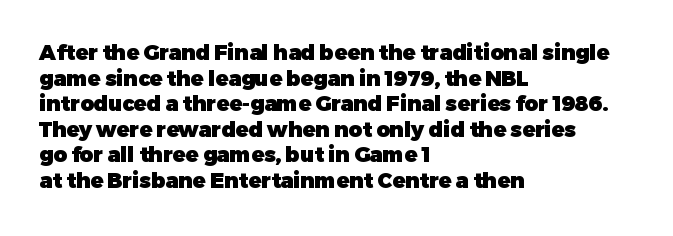
Is there any slant? The stems are plumb. The zone under the glyphs is completely vacant. Caption: bold face, heavy strokes. Each word holds together tightly as a unit, with standard inter-letter gaps. Does the copy run flush right? No — it runs flush left.
